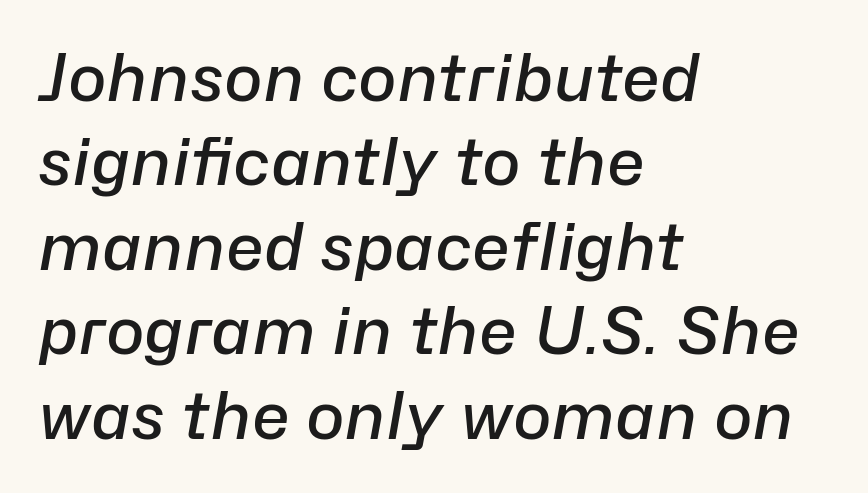
Q: Is the text bold? A: Semi-bold.
Q: Is the text italic (slanted)? A: Yes, it leans right by about 10 degrees.
Q: Is the text underlined? A: No.
Q: How is the paragraph aligned? A: Left-aligned.
Q: Is the spacing between letters normal or unusually wide? A: Normal.
Q: Is the spacing between lines tight, normal or loose? A: Normal.
Q: Width (condensed, normal, or wide)? A: Normal.
Q: Stroke contrast? A: Low.
Q: x-height? A: Medium.
Q: Monospaced? A: No.
